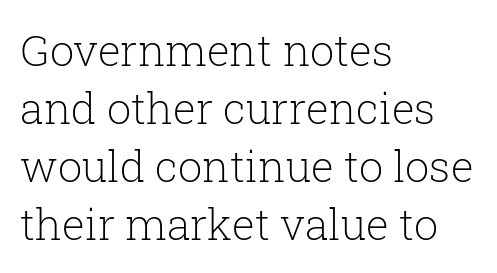
The image shows 43 px light serif type, upright; set left-aligned, normal line spacing (1.35x), normal letter spacing, not underlined; low stroke contrast and a medium x-height.
